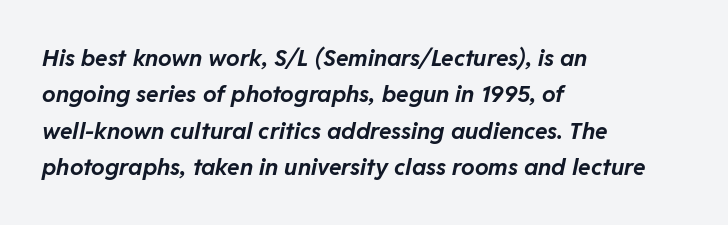
Q: Is the text bold? A: Yes.
Q: Is the text italic (slanted)? A: Yes, it leans right by about 11 degrees.
Q: Is the text underlined? A: No.
Q: How is the paragraph aligned? A: Left-aligned.
Q: Is the spacing between letters normal or unusually wide? A: Normal.
Q: Is the spacing between lines tight, normal or loose? A: Normal.
